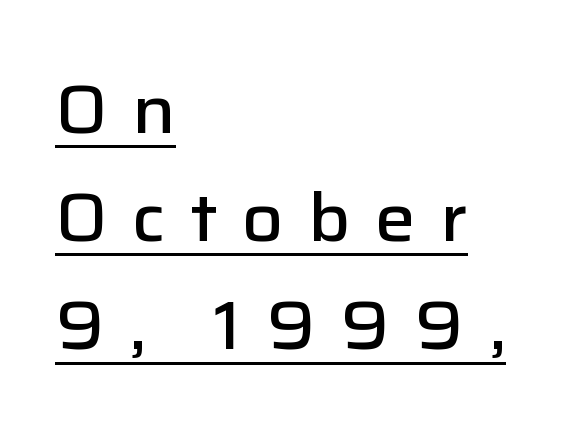
A typesetter would mark this as roman, not italic. Think of a printed novel: that variable character pitch is what you see here. Summary of vertical rhythm: regular, with standard interline spacing. Semibold letterforms, between regular and bold. What decoration does the sample have? An underline.
